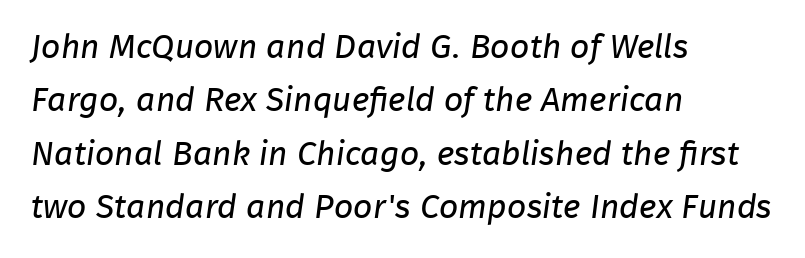
The image shows 34 px regular-weight sans-serif type; set left-aligned, normal line spacing (1.57x), normal letter spacing, not underlined; low stroke contrast and a medium x-height.
